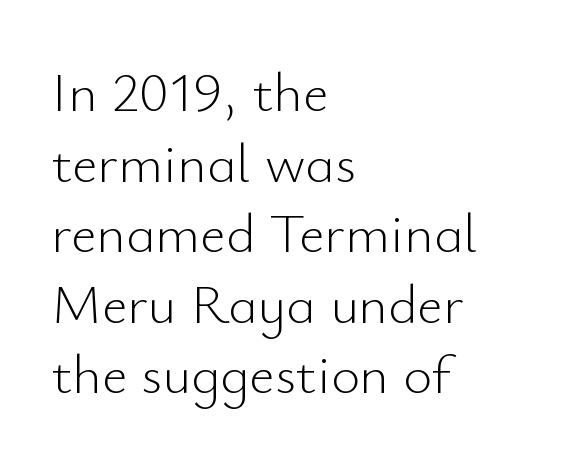
{"serif": "no", "italic": "no", "bold": "no", "weight": "light", "width": "normal", "stroke_contrast": "low", "x_height": "small", "monospaced": "no", "underline": "no", "align": "left", "line_spacing": "normal", "line_spacing_ratio": 1.26, "letter_spacing": "normal", "letter_spacing_em": 0.0, "glyph_px": 56}
